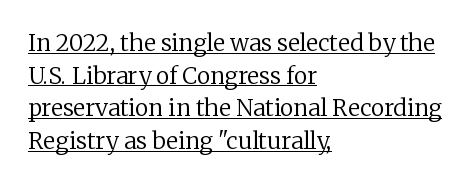
{"italic": "no", "bold": "no", "underline": "yes", "align": "left", "line_spacing": "normal", "line_spacing_ratio": 1.42, "letter_spacing": "normal", "letter_spacing_em": 0.0, "glyph_px": 23}
